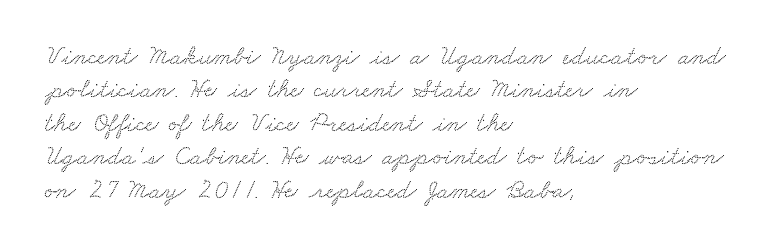
The glyphs are unaccompanied by any horizontal stroke below them. Spacing between characters is what you'd get straight out of the box. Horizontal alignment here is leftward, the default for most running prose.
